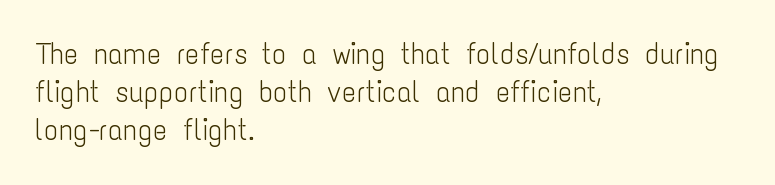
The image shows 30 px light, condensed sans-serif type, upright; set left-aligned, normal line spacing (1.27x), normal letter spacing, not underlined; low stroke contrast and a medium x-height.
